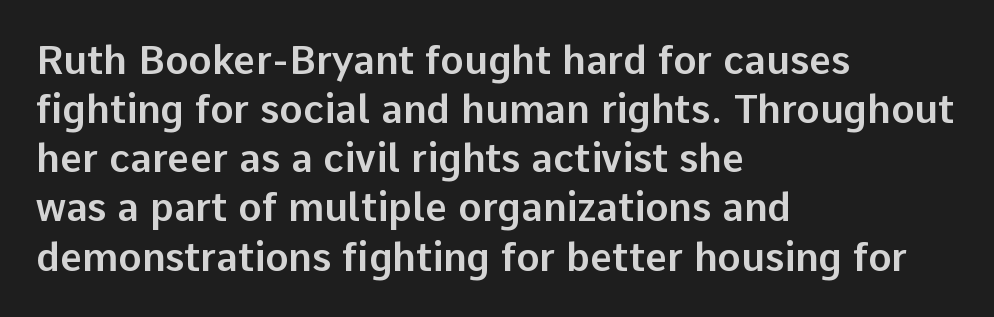
Q: Is the text italic (slanted)? A: No, it is upright.
Q: Is the typeface a serif or a sans-serif typeface? A: Sans-serif.
Q: Is the text underlined? A: No.
Q: How is the paragraph aligned? A: Left-aligned.
Q: Is the spacing between letters normal or unusually wide? A: Normal.
Q: Is the spacing between lines tight, normal or loose? A: Normal.
Q: Width (condensed, normal, or wide)? A: Normal.
Q: Stroke contrast? A: Low.
Q: x-height? A: Medium.
Q: Monospaced? A: No.
